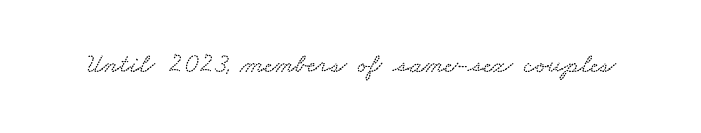
Q: Is the text underlined? A: No.
Q: Is the spacing between letters normal or unusually wide? A: Normal.
Q: Width (condensed, normal, or wide)? A: Wide.
Q: Stroke contrast? A: Low.
Q: x-height? A: Small.
Q: Monospaced? A: No.
